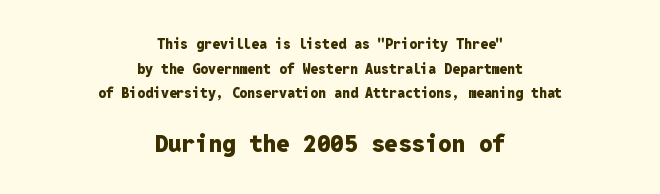
Q: Is the text bold? A: Yes.
Q: Is the text italic (slanted)? A: No, it is upright.
Q: Is the text underlined? A: No.
Q: How is the paragraph aligned? A: Centered.
Q: Is the spacing between letters normal or unusually wide? A: Normal.
Q: Which block of text is set in a larger size, the first (top) or the second (bottom)? A: The second (bottom) one.
